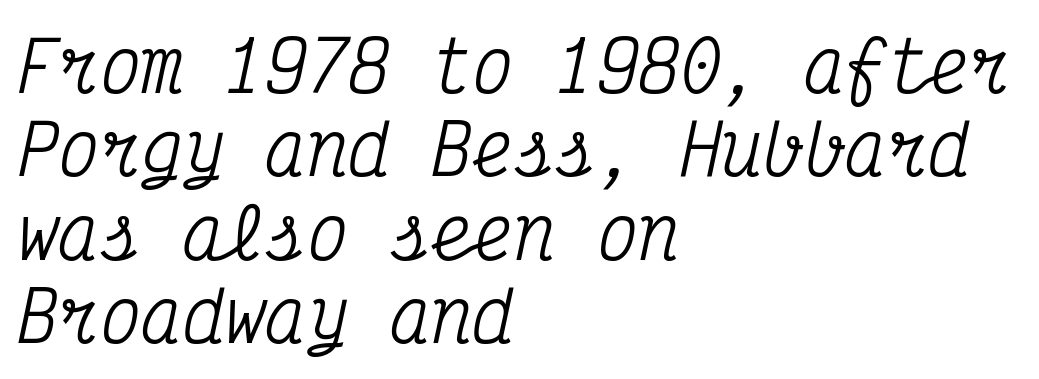
The image shows 69 px condensed serif type, italic (leaning right), monospaced; set left-aligned, line spacing 1.21x, normal letter spacing, not underlined; medium stroke contrast and a medium x-height.
